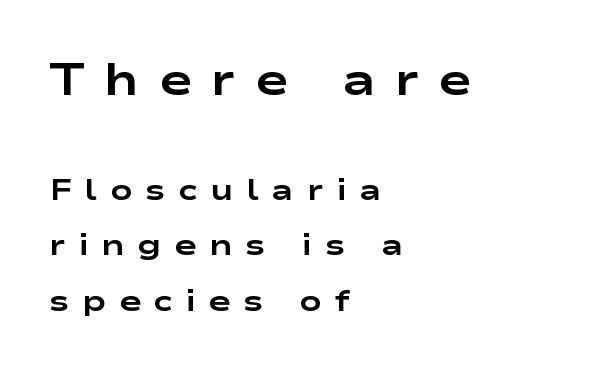
{"serif": "no", "italic": "no", "bold": "yes", "weight": "bold", "width": "wide", "stroke_contrast": "low", "x_height": "medium", "monospaced": "no", "underline": "no", "align": "left", "line_spacing_ratio": 1.86, "letter_spacing": "wide", "letter_spacing_em": 0.42, "larger_block": "first", "size_ratio": 1.5, "glyph_px": 45}
